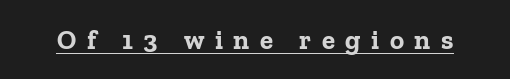
The image shows 27 px bold type, upright; set unusually wide letter spacing (+0.39 em), underlined.
